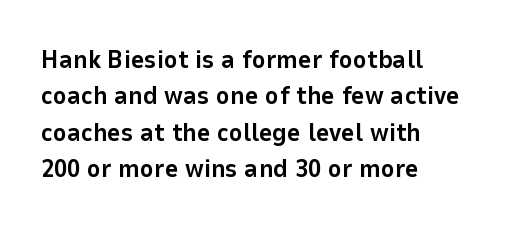
{"italic": "no", "bold": "yes", "underline": "no", "align": "left", "line_spacing": "normal", "line_spacing_ratio": 1.4, "letter_spacing": "normal", "letter_spacing_em": 0.0, "glyph_px": 26}
